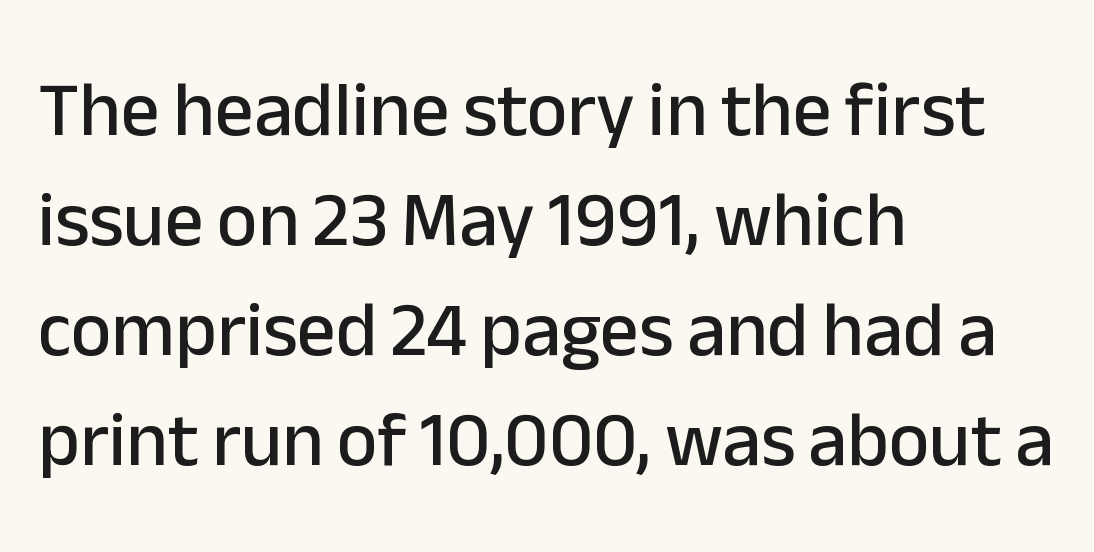
Grotesque or geometric, the face here clearly has no serifs. Observe the ordinary spacing: letters are neighbours, not strangers. Spacing verdict: proportional, widths tailored to each character. Unlike italic type, these characters show no tilt at all. A normal amount of white space separates one row of letters from the next. The space beneath each line is pristine and unruled.
